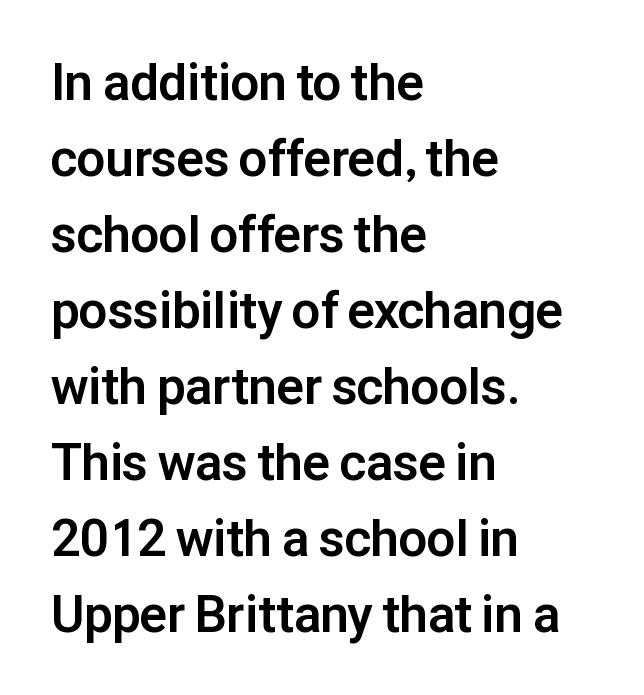
Q: Is the text bold? A: Yes.
Q: Is the text italic (slanted)? A: No, it is upright.
Q: Is the typeface a serif or a sans-serif typeface? A: Sans-serif.
Q: Is the text underlined? A: No.
Q: How is the paragraph aligned? A: Left-aligned.
Q: Is the spacing between letters normal or unusually wide? A: Normal.
Q: Is the spacing between lines tight, normal or loose? A: Normal.
Q: Width (condensed, normal, or wide)? A: Normal.
Q: Stroke contrast? A: Low.
Q: x-height? A: Medium.
Q: Monospaced? A: No.
